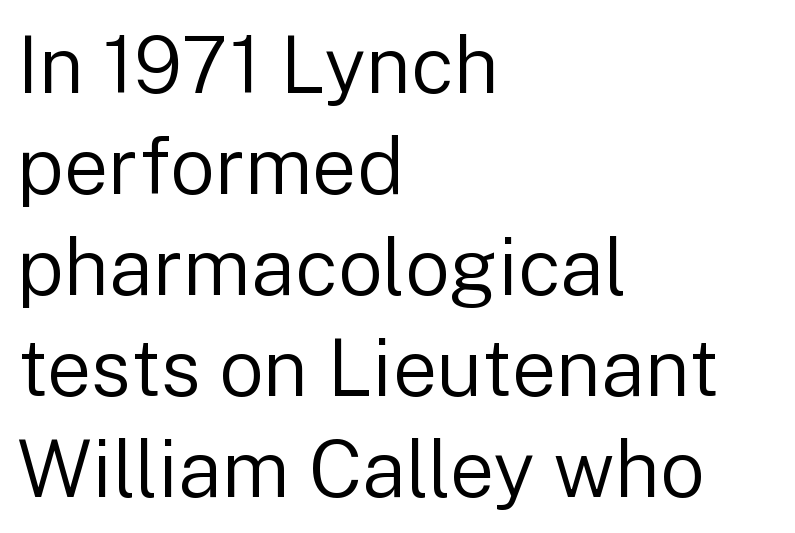
Q: Is the text bold? A: No.
Q: Is the text italic (slanted)? A: No, it is upright.
Q: Is the typeface a serif or a sans-serif typeface? A: Sans-serif.
Q: Is the text underlined? A: No.
Q: How is the paragraph aligned? A: Left-aligned.
Q: Is the spacing between letters normal or unusually wide? A: Normal.
Q: Is the spacing between lines tight, normal or loose? A: Normal.
Q: Width (condensed, normal, or wide)? A: Normal.
Q: Stroke contrast? A: Low.
Q: x-height? A: Medium.
Q: Monospaced? A: No.
